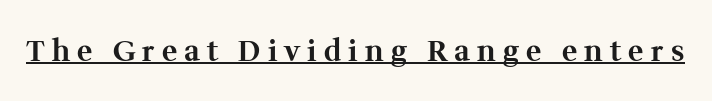
Q: Is the text bold? A: Yes.
Q: Is the text italic (slanted)? A: No, it is upright.
Q: Is the typeface a serif or a sans-serif typeface? A: Serif.
Q: Is the text underlined? A: Yes.
Q: Is the spacing between letters normal or unusually wide? A: Unusually wide.
Q: Width (condensed, normal, or wide)? A: Normal.
Q: Stroke contrast? A: Medium.
Q: x-height? A: Medium.
Q: Monospaced? A: No.
